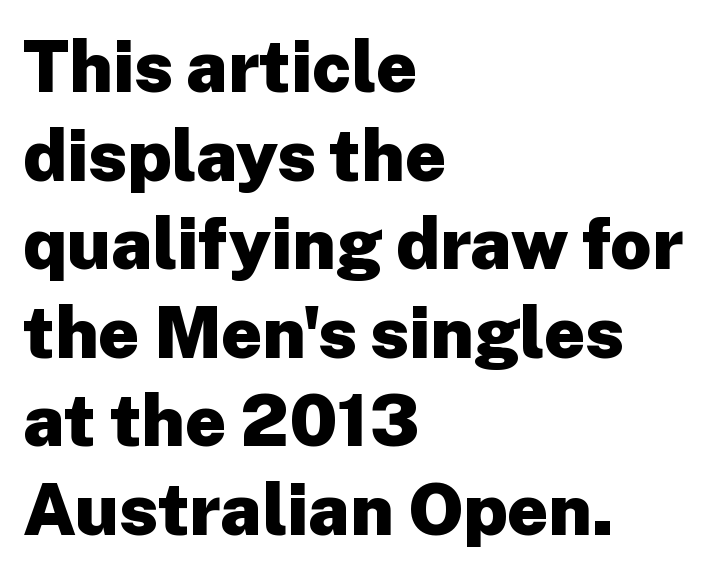
The image shows 72 px heavy sans-serif type, upright; set left-aligned, line spacing 1.23x, normal letter spacing, not underlined; low stroke contrast and a medium x-height.
